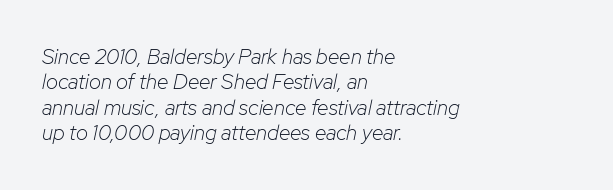
Q: Is the text bold? A: No.
Q: Is the text italic (slanted)? A: Yes, it leans right by about 12 degrees.
Q: Is the text underlined? A: No.
Q: How is the paragraph aligned? A: Left-aligned.
Q: Is the spacing between letters normal or unusually wide? A: Normal.
